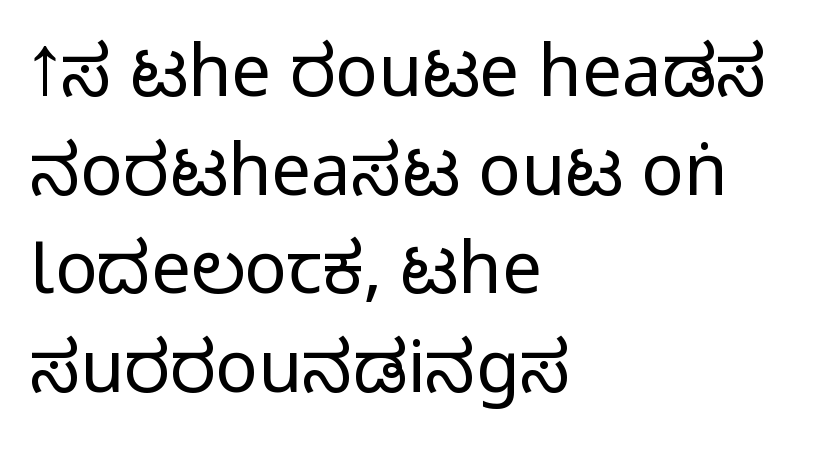
{"serif": "no", "italic": "no", "width": "condensed", "stroke_contrast": "medium", "monospaced": "no", "underline": "no", "align": "left", "line_spacing": "normal", "line_spacing_ratio": 1.39, "letter_spacing": "normal", "letter_spacing_em": 0.0, "glyph_px": 71}
